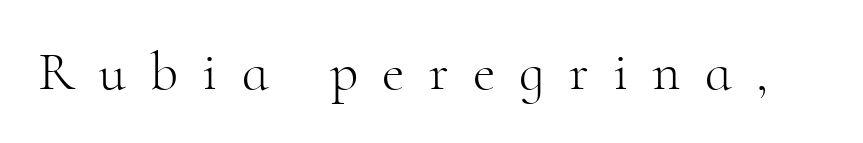
Q: Is the text bold? A: No.
Q: Is the text italic (slanted)? A: No, it is upright.
Q: Is the typeface a serif or a sans-serif typeface? A: Serif.
Q: Is the text underlined? A: No.
Q: Is the spacing between letters normal or unusually wide? A: Unusually wide.
Q: Width (condensed, normal, or wide)? A: Normal.
Q: Stroke contrast? A: High.
Q: x-height? A: Small.
Q: Monospaced? A: No.
